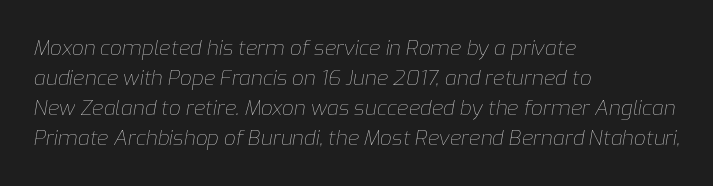
Q: Is the text bold? A: No.
Q: Is the text italic (slanted)? A: Yes, it leans right by about 9 degrees.
Q: Is the text underlined? A: No.
Q: How is the paragraph aligned? A: Left-aligned.
Q: Is the spacing between letters normal or unusually wide? A: Normal.
Q: Is the spacing between lines tight, normal or loose? A: Normal.
